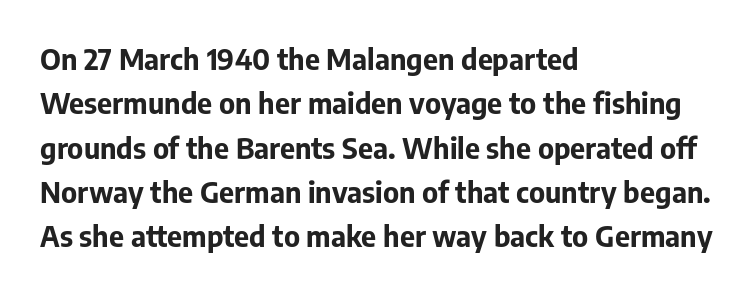
The passage shown is typed in a proportional face where columns would drift. Check where the strokes stop: nothing finishes them off — pure sans. Horizontal alignment here is leftward, the default for most running prose. Rule under the text: the space is simply empty. You'd pick this weight for a headline — it's a proper bold. Horizontal bands of white between lines are of average thickness.
